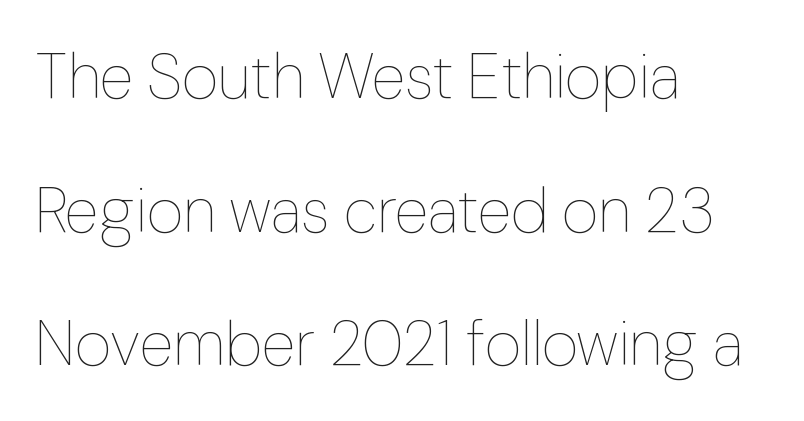
The image shows 63 px thin type, upright; set left-aligned, loose line spacing (2.12x), normal letter spacing, not underlined; low stroke contrast and a medium x-height.
